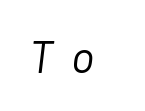
{"italic": "yes", "lean": "right", "slant_degrees": 7, "bold": "no", "weight": "light", "width": "normal", "stroke_contrast": "low", "x_height": "medium", "monospaced": "no", "underline": "no", "letter_spacing": "wide", "letter_spacing_em": 0.41, "glyph_px": 44}
